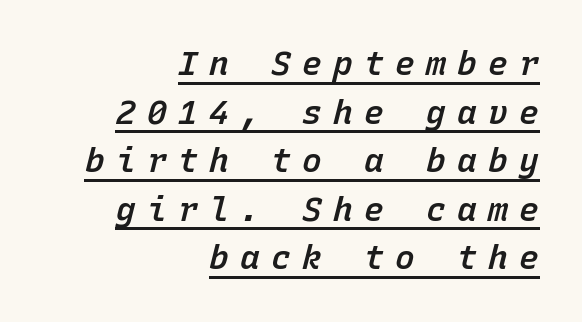
The image shows 33 px semibold type, italic (leaning right), monospaced; set right-aligned, normal line spacing (1.47x), unusually wide letter spacing (+0.34 em), underlined; low stroke contrast and a medium x-height.
